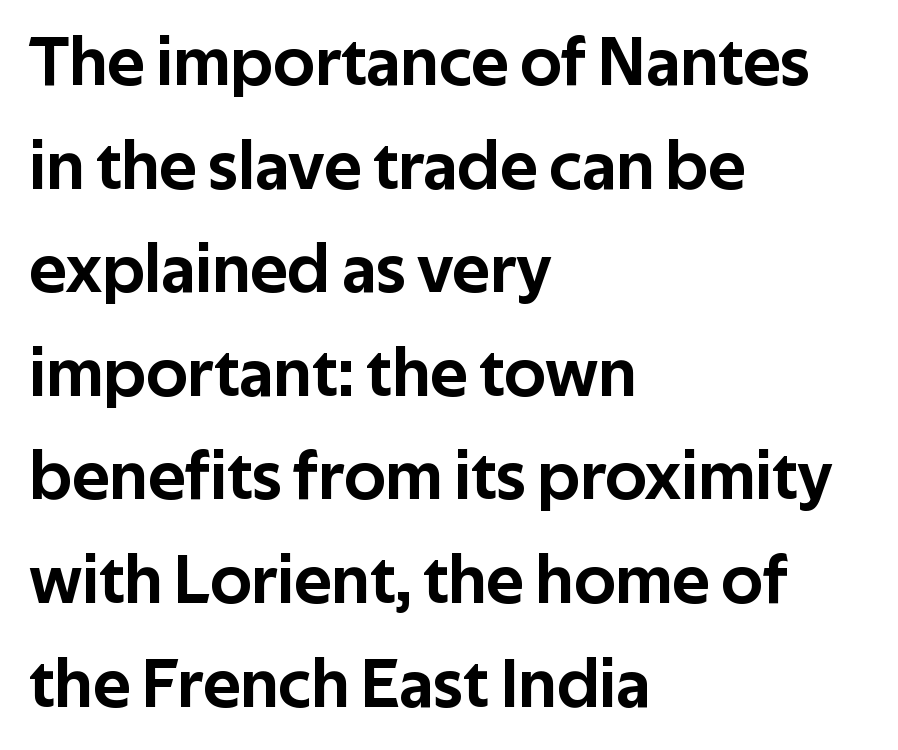
Q: Is the text italic (slanted)? A: No, it is upright.
Q: Is the typeface a serif or a sans-serif typeface? A: Sans-serif.
Q: Is the text underlined? A: No.
Q: How is the paragraph aligned? A: Left-aligned.
Q: Is the spacing between letters normal or unusually wide? A: Normal.
Q: Is the spacing between lines tight, normal or loose? A: Normal.
Q: Width (condensed, normal, or wide)? A: Normal.
Q: Stroke contrast? A: Low.
Q: x-height? A: Medium.
Q: Monospaced? A: No.
